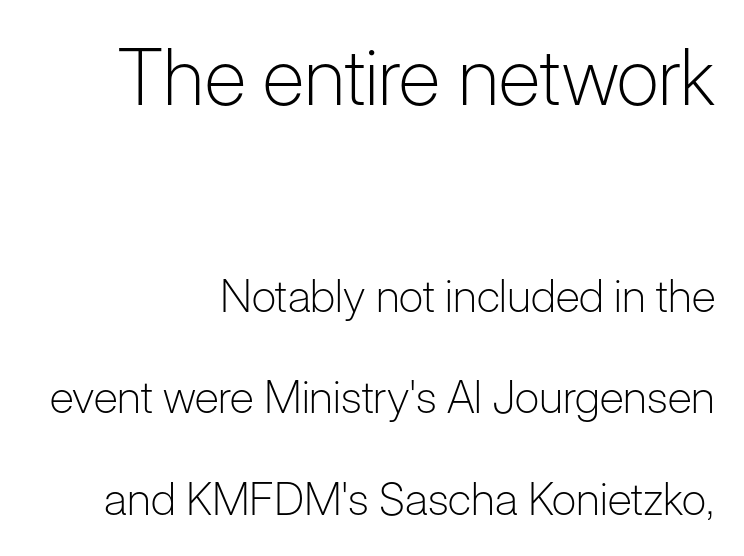
{"serif": "no", "italic": "no", "bold": "no", "weight": "light", "width": "normal", "stroke_contrast": "low", "x_height": "medium", "monospaced": "no", "underline": "no", "align": "right", "line_spacing": "loose", "line_spacing_ratio": 2.26, "letter_spacing": "normal", "letter_spacing_em": 0.0, "larger_block": "first", "size_ratio": 1.73, "glyph_px": 78}
